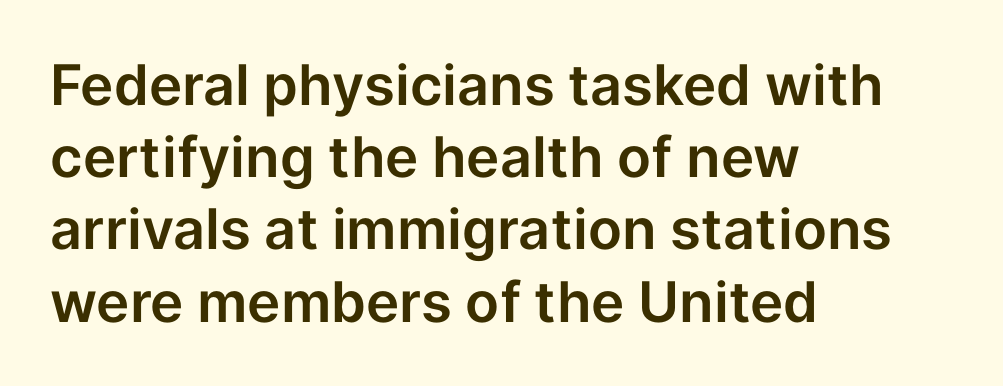
{"serif": "no", "italic": "no", "width": "normal", "stroke_contrast": "low", "x_height": "medium", "monospaced": "no", "underline": "no", "align": "left", "line_spacing": "normal", "line_spacing_ratio": 1.29, "letter_spacing": "normal", "letter_spacing_em": 0.0, "glyph_px": 56}
